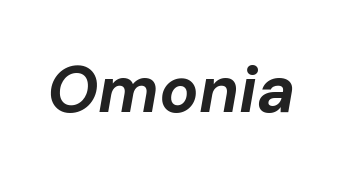
The image shows 65 px bold type, italic (leaning right); set normal letter spacing, not underlined; low stroke contrast and a medium x-height.
